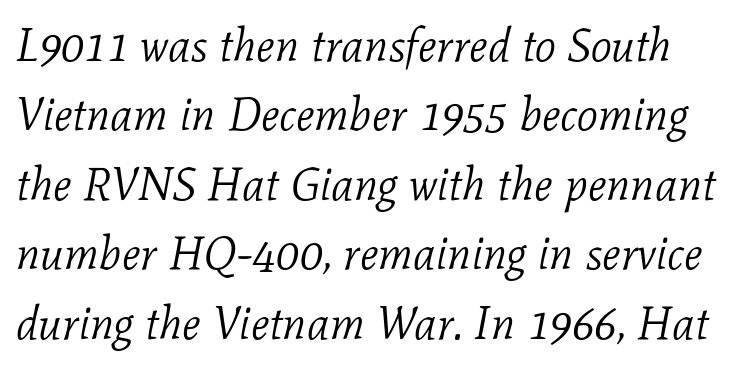
The image shows 46 px light serif type, italic (leaning right); set normal line spacing (1.51x), normal letter spacing, not underlined; low stroke contrast and a medium x-height.
